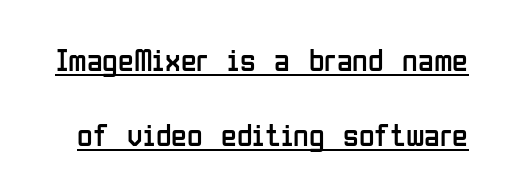
Q: Is the text bold? A: No.
Q: Is the text italic (slanted)? A: No, it is upright.
Q: Is the typeface a serif or a sans-serif typeface? A: Sans-serif.
Q: Is the text underlined? A: Yes.
Q: Is the spacing between letters normal or unusually wide? A: Normal.
Q: Is the spacing between lines tight, normal or loose? A: Loose.
Q: Width (condensed, normal, or wide)? A: Condensed.
Q: Stroke contrast? A: Low.
Q: x-height? A: Medium.
Q: Monospaced? A: No.
